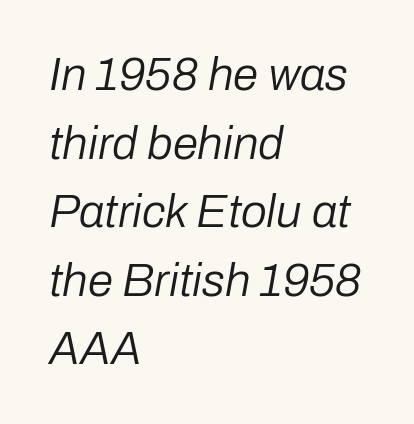
The image shows 46 px regular-weight type, italic (leaning right); set left-aligned, normal line spacing (1.49x), normal letter spacing, not underlined; low stroke contrast and a medium x-height.
